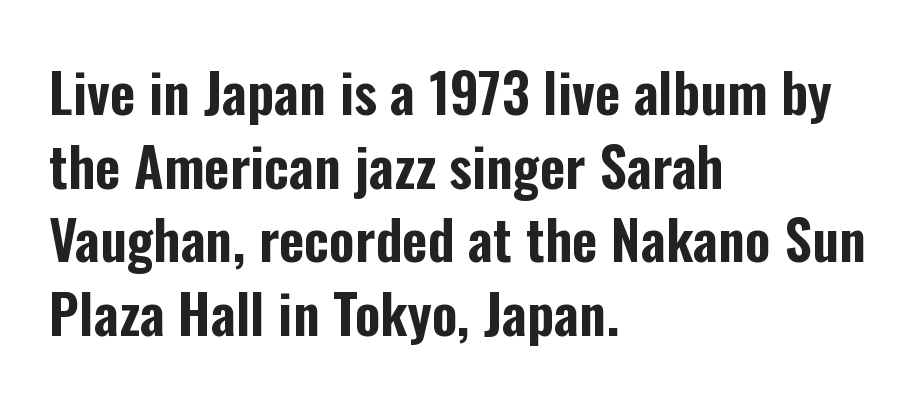
Q: Is the text italic (slanted)? A: No, it is upright.
Q: Is the typeface a serif or a sans-serif typeface? A: Sans-serif.
Q: Is the text underlined? A: No.
Q: How is the paragraph aligned? A: Left-aligned.
Q: Is the spacing between letters normal or unusually wide? A: Normal.
Q: Is the spacing between lines tight, normal or loose? A: Normal.
Q: Width (condensed, normal, or wide)? A: Condensed.
Q: Stroke contrast? A: Low.
Q: x-height? A: Medium.
Q: Monospaced? A: No.
